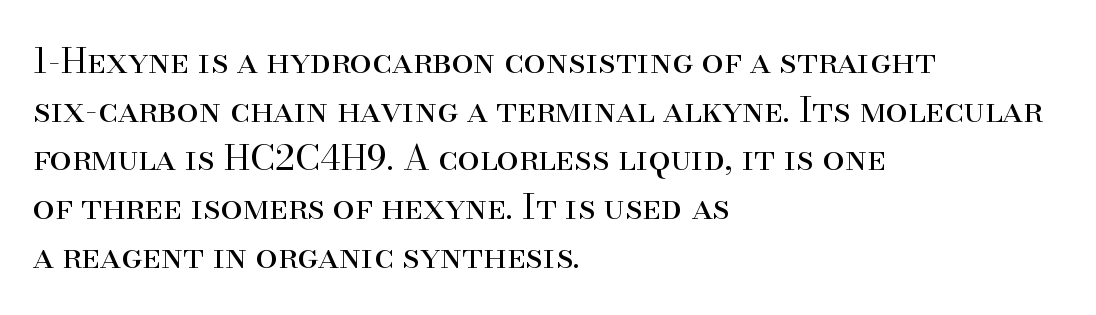
The image shows 35 px regular-weight serif type, upright; set left-aligned, normal line spacing (1.39x), normal letter spacing, not underlined; high stroke contrast and a small x-height.
